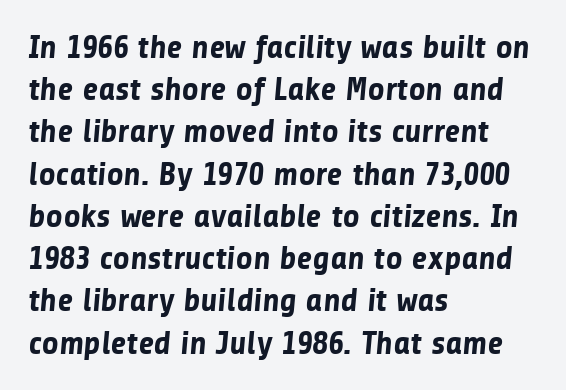
Q: Is the text bold? A: Yes.
Q: Is the typeface a serif or a sans-serif typeface? A: Sans-serif.
Q: Is the text underlined? A: No.
Q: How is the paragraph aligned? A: Left-aligned.
Q: Is the spacing between letters normal or unusually wide? A: Normal.
Q: Is the spacing between lines tight, normal or loose? A: Normal.
Q: Width (condensed, normal, or wide)? A: Normal.
Q: Stroke contrast? A: Low.
Q: x-height? A: Medium.
Q: Monospaced? A: No.
